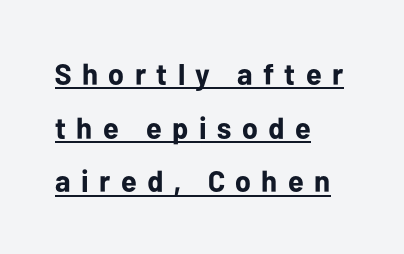
The image shows 30 px bold sans-serif type, upright; set left-aligned, line spacing 1.79x, unusually wide letter spacing (+0.35 em), underlined; low stroke contrast and a medium x-height.
